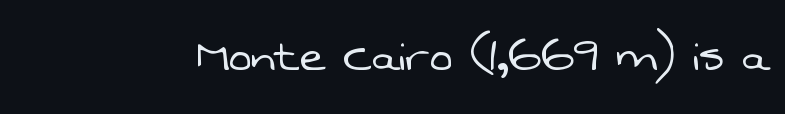
The characters display no serif detailing; their extremities are plain. Beneath every word, the page is bare. You could not count columns in this text — the font is proportionally spaced. Tracking value appears to be zero — textbook default spacing. Weight: in the light-to-regular range.
